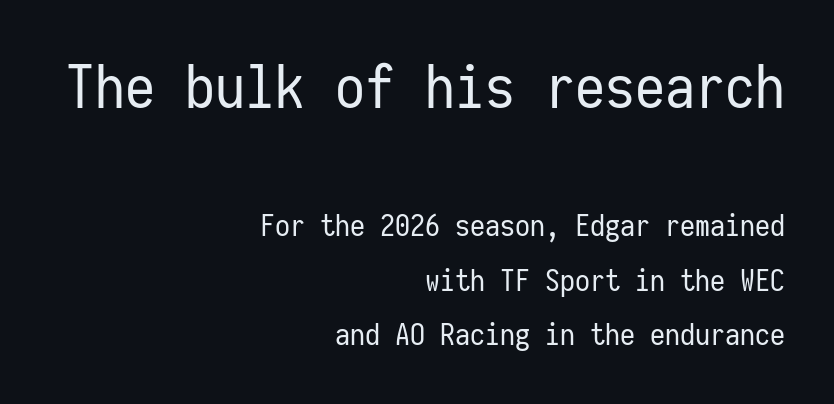
Q: Is the text bold? A: No.
Q: Is the text italic (slanted)? A: No, it is upright.
Q: Is the typeface a serif or a sans-serif typeface? A: Sans-serif.
Q: Is the text underlined? A: No.
Q: How is the paragraph aligned? A: Right-aligned.
Q: Is the spacing between letters normal or unusually wide? A: Normal.
Q: Which block of text is set in a larger size, the first (top) or the second (bottom)? A: The first (top) one.
Q: Width (condensed, normal, or wide)? A: Condensed.
Q: Stroke contrast? A: Low.
Q: x-height? A: Medium.
Q: Monospaced? A: Yes.
